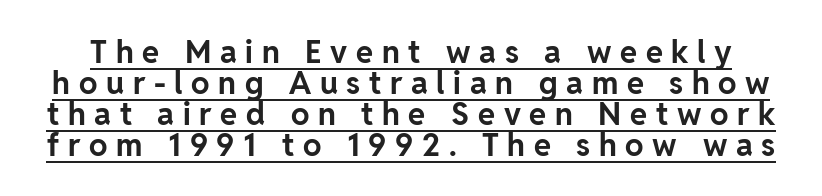
{"serif": "no", "italic": "no", "bold": "yes", "weight": "bold", "width": "normal", "stroke_contrast": "low", "x_height": "medium", "monospaced": "no", "underline": "yes", "line_spacing": "tight", "line_spacing_ratio": 1.0, "letter_spacing": "wide", "letter_spacing_em": 0.28, "glyph_px": 31}
